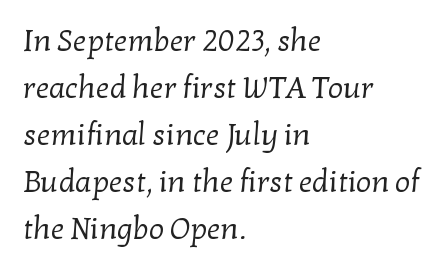
Q: Is the text bold? A: No.
Q: Is the typeface a serif or a sans-serif typeface? A: Serif.
Q: Is the text underlined? A: No.
Q: How is the paragraph aligned? A: Left-aligned.
Q: Is the spacing between letters normal or unusually wide? A: Normal.
Q: Is the spacing between lines tight, normal or loose? A: Normal.
Q: Width (condensed, normal, or wide)? A: Normal.
Q: Stroke contrast? A: Low.
Q: x-height? A: Medium.
Q: Monospaced? A: No.
